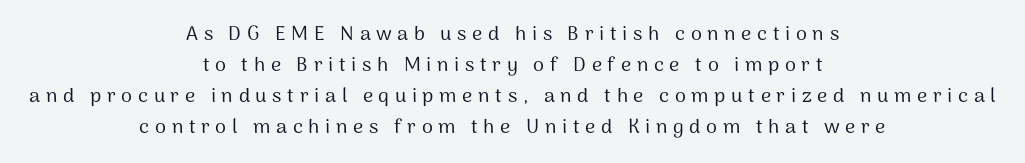
Honestly, the letter spacing is so wide it's the main thing you notice. Interline gaps are of average width in this sample. The words here are not underlined. Upright lettering throughout.
